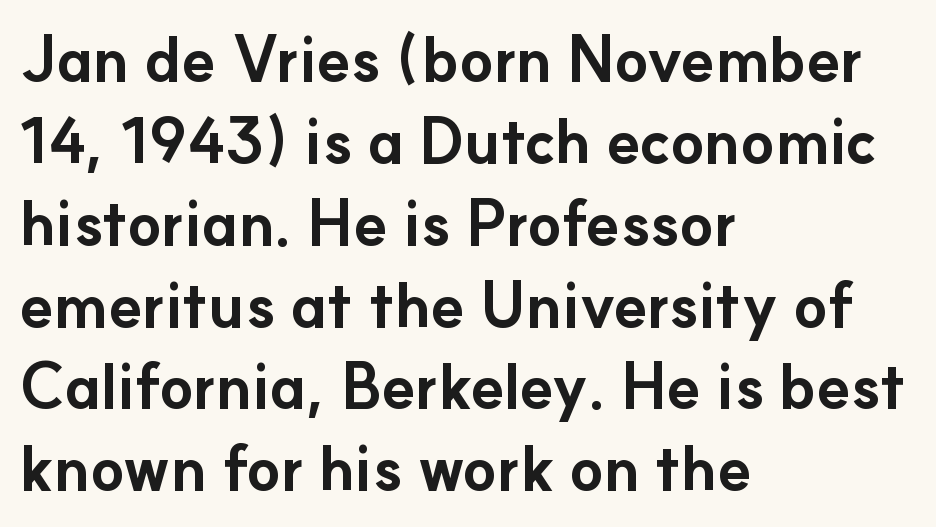
{"serif": "no", "italic": "no", "bold": "yes", "weight": "bold", "width": "normal", "stroke_contrast": "low", "x_height": "small", "monospaced": "no", "underline": "no", "align": "left", "line_spacing": "normal", "line_spacing_ratio": 1.32, "letter_spacing": "normal", "letter_spacing_em": 0.0, "glyph_px": 62}
